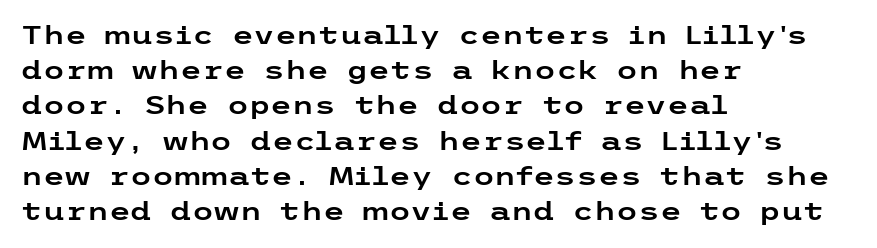
The image shows 25 px text type, upright; set left-aligned, normal line spacing (1.41x), normal letter spacing, not underlined.
